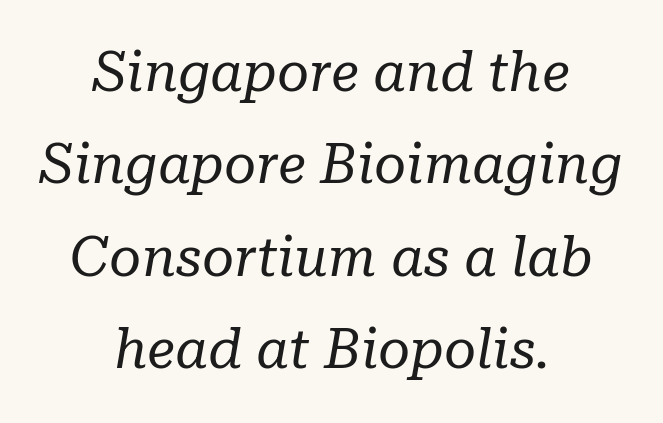
The image shows 55 px regular-weight serif type, italic (leaning right); set centered, normal line spacing (1.68x), normal letter spacing, not underlined; low stroke contrast and a medium x-height.
